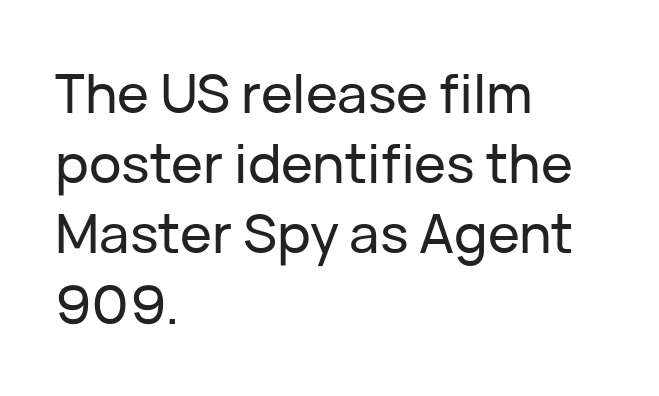
The image shows 54 px sans-serif type, upright; set left-aligned, normal line spacing (1.3x), normal letter spacing, not underlined; low stroke contrast and a medium x-height.
